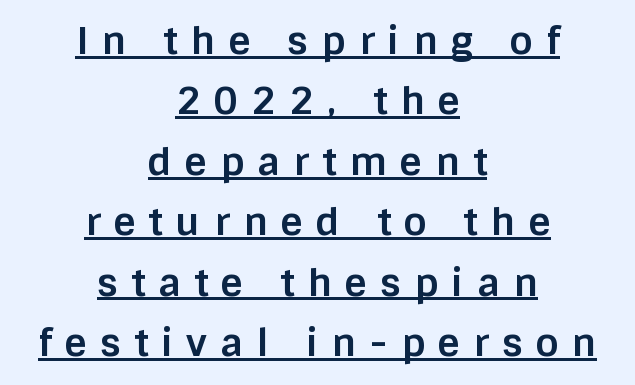
The image shows 38 px bold sans-serif type, upright; set centered, normal line spacing (1.59x), unusually wide letter spacing (+0.35 em), underlined; low stroke contrast and a large x-height.
